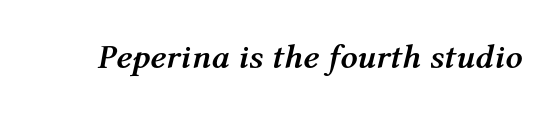
{"italic": "yes", "lean": "right", "slant_degrees": 12, "bold": "yes", "weight": "semibold", "width": "normal", "stroke_contrast": "medium", "x_height": "medium", "monospaced": "no", "underline": "no", "letter_spacing": "normal", "letter_spacing_em": 0.0, "glyph_px": 34}
